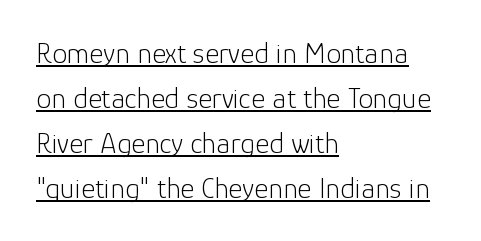
Q: Is the text bold? A: No.
Q: Is the text italic (slanted)? A: No, it is upright.
Q: Is the typeface a serif or a sans-serif typeface? A: Sans-serif.
Q: Is the text underlined? A: Yes.
Q: How is the paragraph aligned? A: Left-aligned.
Q: Is the spacing between letters normal or unusually wide? A: Normal.
Q: Is the spacing between lines tight, normal or loose? A: Normal.
Q: Width (condensed, normal, or wide)? A: Normal.
Q: Stroke contrast? A: Low.
Q: x-height? A: Medium.
Q: Monospaced? A: No.
